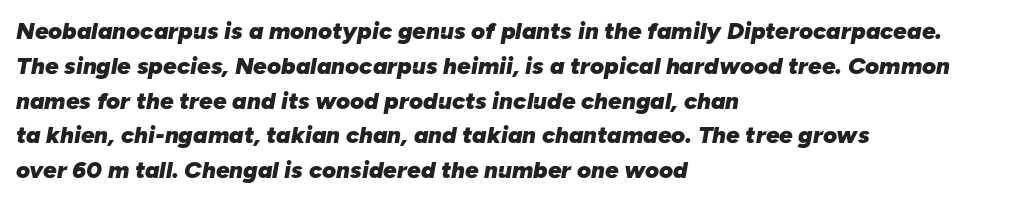
Typeset ragged right — the left edge is the straight one. These lines sit exactly where default settings would place them. These lines carry a lot of weight — the face is fully bold. Quick note: underline off.
